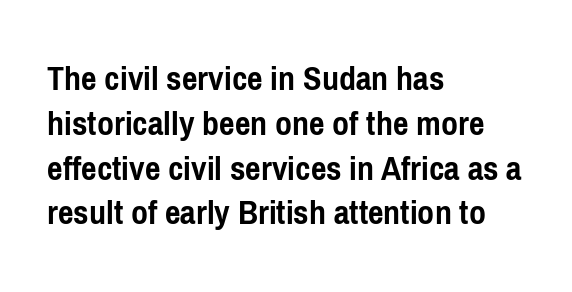
{"serif": "no", "italic": "no", "bold": "yes", "weight": "semibold", "width": "condensed", "stroke_contrast": "low", "x_height": "medium", "monospaced": "no", "underline": "no", "align": "left", "line_spacing_ratio": 1.21, "letter_spacing": "normal", "letter_spacing_em": 0.0, "glyph_px": 37}
